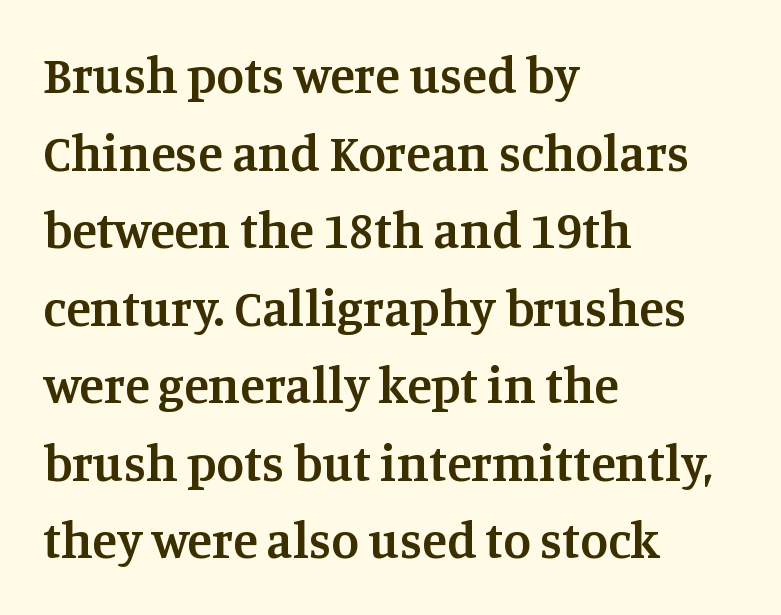
Q: Is the text bold? A: Semi-bold.
Q: Is the text italic (slanted)? A: No, it is upright.
Q: Is the typeface a serif or a sans-serif typeface? A: Serif.
Q: Is the text underlined? A: No.
Q: How is the paragraph aligned? A: Left-aligned.
Q: Is the spacing between letters normal or unusually wide? A: Normal.
Q: Is the spacing between lines tight, normal or loose? A: Normal.
Q: Width (condensed, normal, or wide)? A: Normal.
Q: Stroke contrast? A: Medium.
Q: x-height? A: Large.
Q: Monospaced? A: No.
